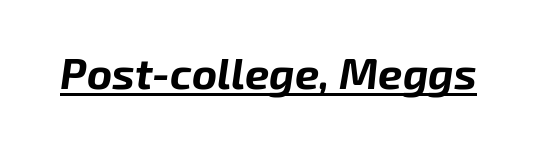
The image shows 43 px bold type, italic (leaning right); set normal letter spacing, underlined; low stroke contrast and a medium x-height.
